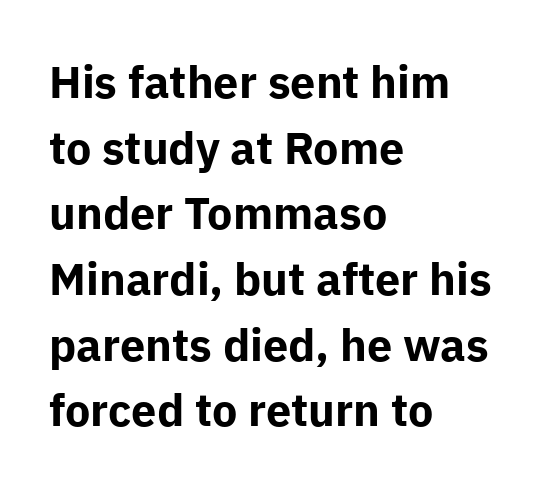
The image shows 45 px bold sans-serif type, upright; set left-aligned, normal line spacing (1.46x), normal letter spacing, not underlined; low stroke contrast and a medium x-height.
